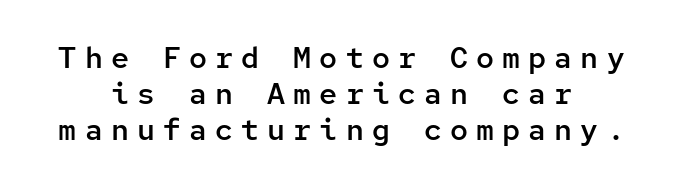
{"serif": "no", "italic": "no", "bold": "semi", "weight": "semibold", "width": "normal", "stroke_contrast": "low", "x_height": "medium", "monospaced": "yes", "underline": "no", "align": "center", "line_spacing_ratio": 1.2, "letter_spacing": "wide", "letter_spacing_em": 0.27, "glyph_px": 30}
